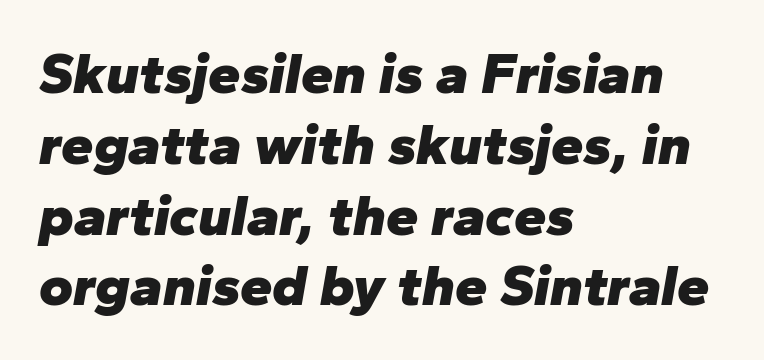
The image shows 58 px heavy type, italic (leaning right); set left-aligned, line spacing 1.22x, normal letter spacing, not underlined; low stroke contrast and a medium x-height.
